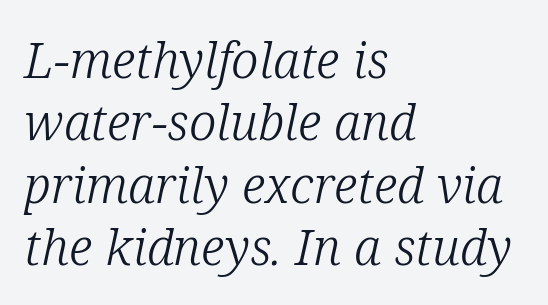
{"serif": "yes", "italic": "yes", "lean": "right", "slant_degrees": 12, "bold": "no", "weight": "light", "width": "normal", "stroke_contrast": "low", "x_height": "medium", "monospaced": "no", "underline": "no", "align": "left", "line_spacing": "normal", "line_spacing_ratio": 1.25, "letter_spacing": "normal", "letter_spacing_em": 0.0, "glyph_px": 50}
